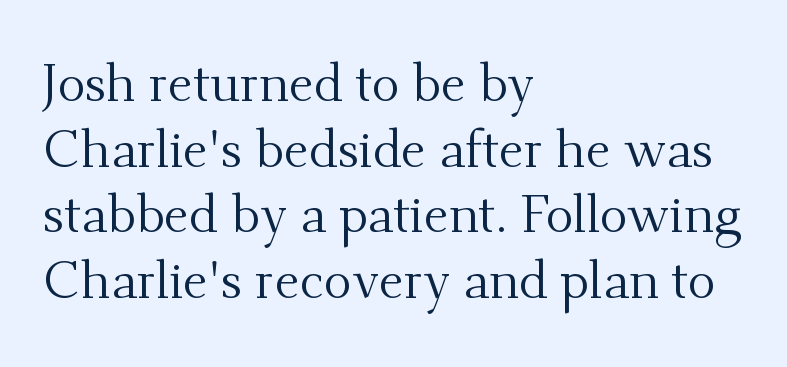
The image shows 52 px regular-weight serif type, upright; set left-aligned, normal line spacing (1.26x), normal letter spacing, not underlined; medium stroke contrast and a small x-height.
